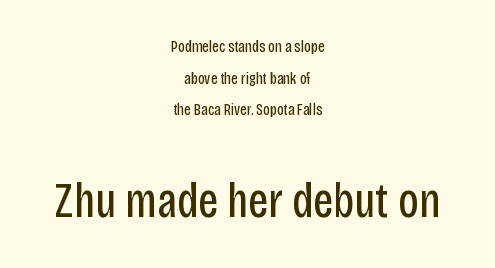
The letters sit at their default tracking, neither squeezed nor spread. A student would notice the bottom passage is typeset larger than what precedes it. Looks like regular typesetting: each glyph gets only the width it needs. The space beneath each line is pristine and unruled. Unlike a traditional serif, this face leaves its strokes unadorned. These lines stack symmetrically, like a column narrowing and widening about its center.
